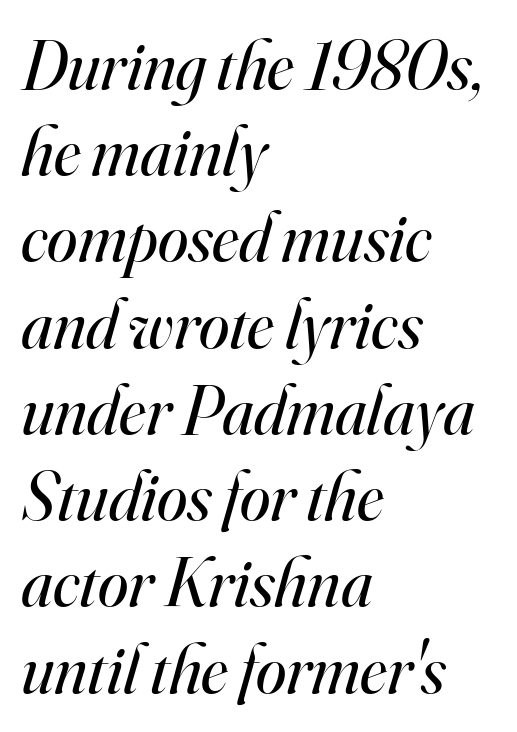
The image shows 69 px regular-weight serif type, italic (leaning right); set left-aligned, normal line spacing (1.25x), normal letter spacing, not underlined; high stroke contrast and a small x-height.
